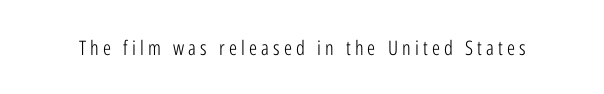
Tall strokes in this sample are plumb rather than angled. Loose tracking; the words dissolve into strings of separated letters. Stroke mass is kept to a normal reading level or below. Glance below the letters and you will spot only blank space.
